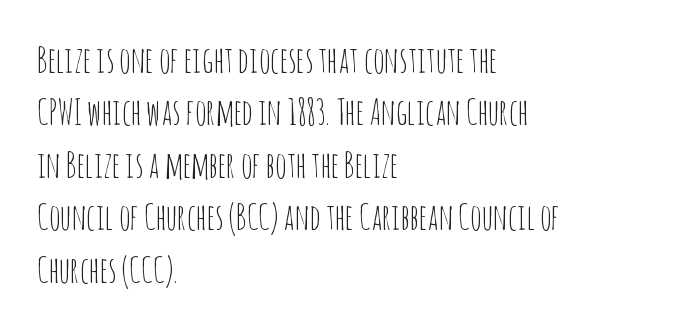
The image shows 35 px thin, condensed sans-serif type, upright; set left-aligned, normal line spacing (1.5x), normal letter spacing, not underlined; low stroke contrast and a large x-height.
